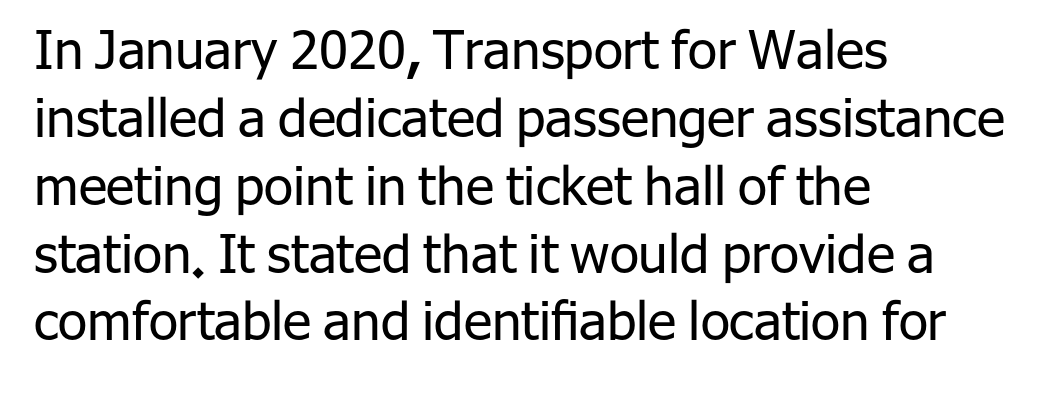
The image shows 53 px regular-weight sans-serif type, upright; set left-aligned, normal line spacing (1.28x), normal letter spacing, not underlined; low stroke contrast and a medium x-height.
